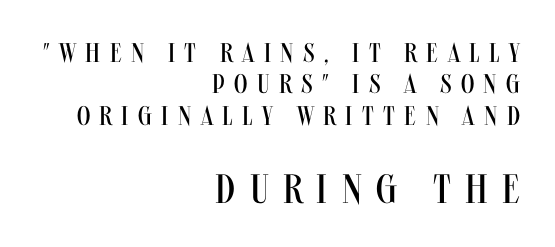
{"serif": "no", "italic": "no", "bold": "no", "weight": "regular", "width": "condensed", "stroke_contrast": "medium", "x_height": "large", "monospaced": "no", "underline": "no", "align": "right", "line_spacing_ratio": 1.16, "letter_spacing": "wide", "letter_spacing_em": 0.35, "larger_block": "second", "size_ratio": 1.52, "glyph_px": 41}
